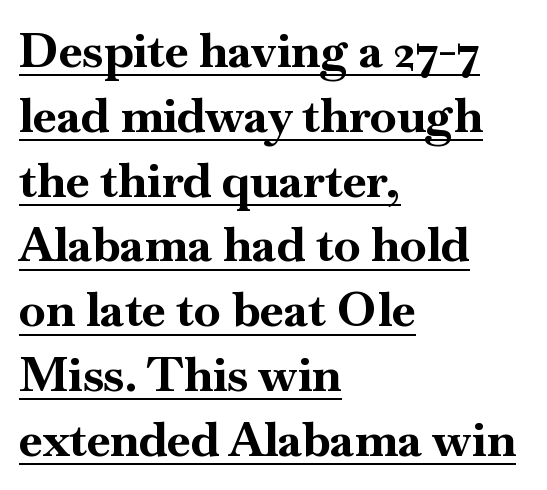
This sample is left-justified, so line endings fall wherever the words run out. Students, observe the line beneath the letters — that is underlining. In terms of weight, the rendering is a true, heavy bold. Quick note: not italic, upright. Is this a fixed-width face? No — the glyphs have proportional, varying widths. What stands out about the letter spacing? Nothing — it is the standard amount.
